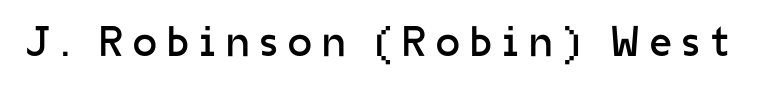
{"serif": "no", "italic": "no", "bold": "no", "weight": "regular", "width": "normal", "stroke_contrast": "low", "x_height": "medium", "monospaced": "no", "underline": "no", "letter_spacing": "wide", "letter_spacing_em": 0.24, "glyph_px": 43}
